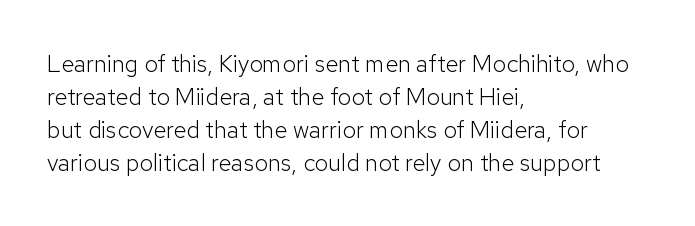
These lines stack with their left ends in a neat column. Letters rest on an invisible, unmarked baseline. The lines sit at an ordinary, default distance from one another. The type sits square on the baseline with zero lean. No letter is thick-stroked: the sample isn't bold. Default kerning and tracking; the words read as compact shapes.
